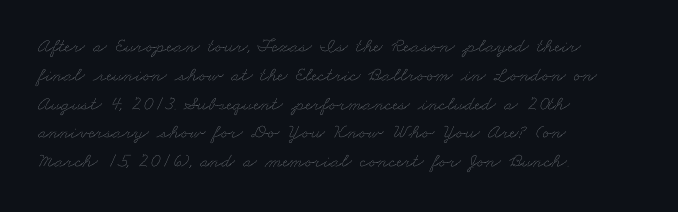
Q: Is the text bold? A: No.
Q: Is the text underlined? A: No.
Q: How is the paragraph aligned? A: Left-aligned.
Q: Is the spacing between letters normal or unusually wide? A: Normal.
Q: Is the spacing between lines tight, normal or loose? A: Normal.
